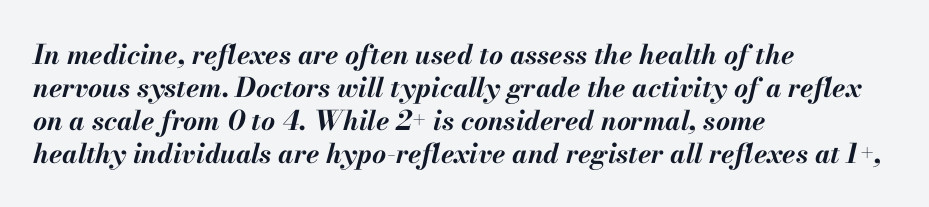
Caption: bold face, heavy strokes. There is no visible air inserted between adjacent glyphs. Each row of text sits above clean, open space. Rendered with sloped, italic letterforms. Caption: multi-line text, flush left, ragged right.
